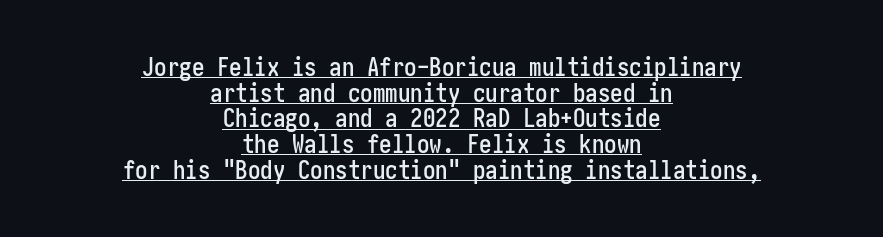
The image shows 25 px text type, upright; set centered, tight line spacing (1.03x), normal letter spacing, underlined.
